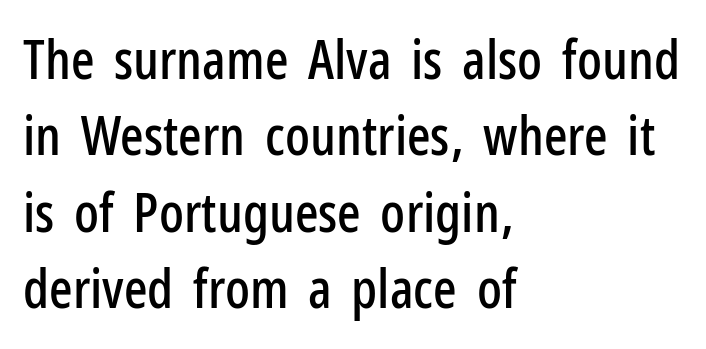
{"serif": "no", "italic": "no", "width": "condensed", "stroke_contrast": "low", "x_height": "medium", "monospaced": "no", "underline": "no", "align": "left", "line_spacing": "normal", "line_spacing_ratio": 1.39, "letter_spacing": "normal", "letter_spacing_em": 0.0, "glyph_px": 55}
